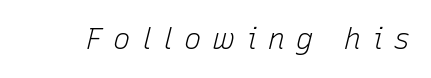
{"italic": "yes", "lean": "right", "slant_degrees": 15, "bold": "no", "weight": "light", "width": "normal", "stroke_contrast": "low", "x_height": "medium", "monospaced": "no", "underline": "no", "letter_spacing": "wide", "letter_spacing_em": 0.38, "glyph_px": 29}
